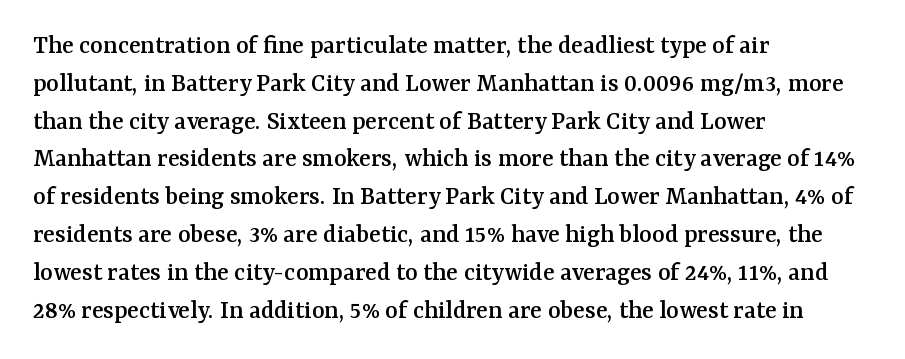
{"italic": "no", "underline": "no", "align": "left", "line_spacing": "normal", "line_spacing_ratio": 1.4, "letter_spacing": "normal", "letter_spacing_em": 0.0, "glyph_px": 27}
